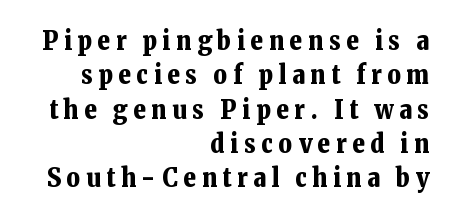
Stroke thickness is high; the sample reads as a true bold. Short and long lines alike share a common ending point at right. The area under the type is left untouched. The type sits square on the baseline with zero lean.
